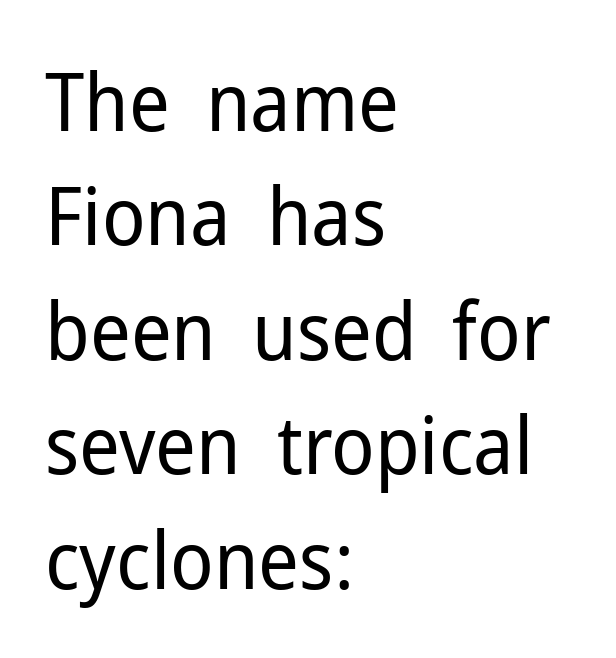
{"serif": "no", "italic": "no", "bold": "no", "weight": "regular", "width": "normal", "stroke_contrast": "low", "x_height": "medium", "monospaced": "no", "underline": "no", "align": "left", "line_spacing": "normal", "line_spacing_ratio": 1.43, "letter_spacing": "normal", "letter_spacing_em": 0.0, "glyph_px": 80}
